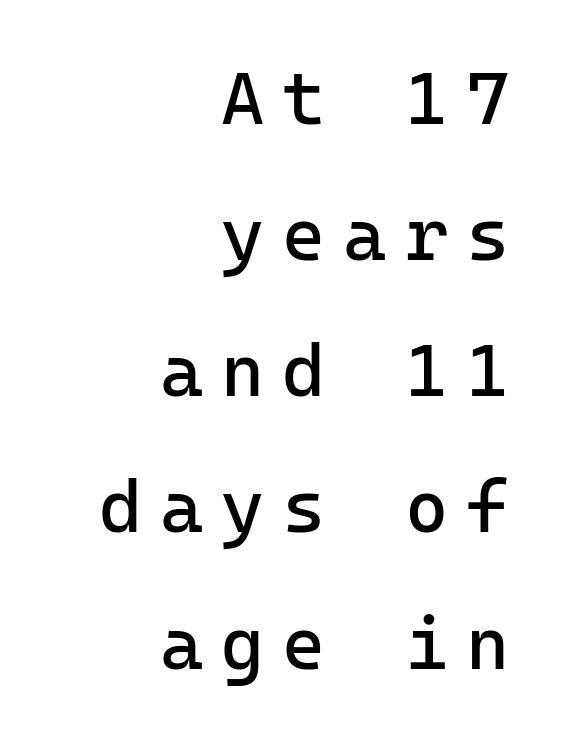
Q: Is the text bold? A: No.
Q: Is the text italic (slanted)? A: No, it is upright.
Q: Is the typeface a serif or a sans-serif typeface? A: Sans-serif.
Q: Is the text underlined? A: No.
Q: How is the paragraph aligned? A: Right-aligned.
Q: Is the spacing between letters normal or unusually wide? A: Unusually wide.
Q: Width (condensed, normal, or wide)? A: Normal.
Q: Stroke contrast? A: Low.
Q: x-height? A: Medium.
Q: Monospaced? A: Yes.
